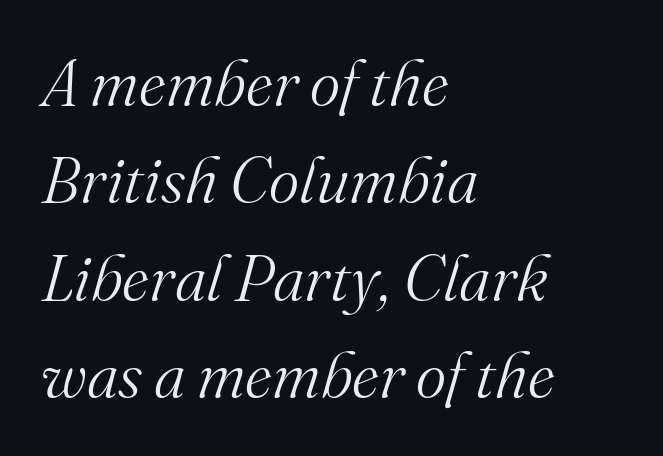
The ragged edge is on the right, which tells us the setting is flush left. Nothing unusual about the tracking: characters are spaced as the font intends. The specimen omits any rule beneath the text block's lines. Character widths vary here, with narrow letters taking less room than wide ones.
